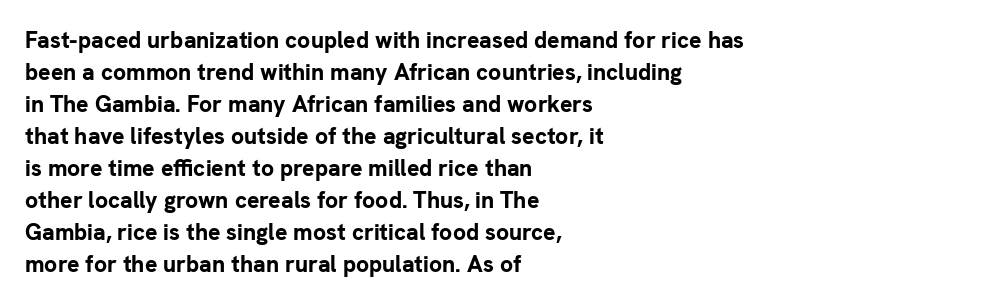
Q: Is the text bold? A: Yes.
Q: Is the text italic (slanted)? A: No, it is upright.
Q: Is the text underlined? A: No.
Q: How is the paragraph aligned? A: Left-aligned.
Q: Is the spacing between letters normal or unusually wide? A: Normal.
Q: Is the spacing between lines tight, normal or loose? A: Normal.
